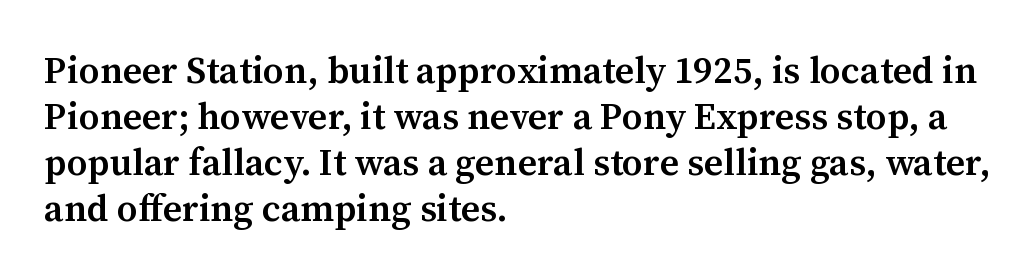
Old-style or modern, the face here clearly has serifs. Rule under the text: the space is simply empty. Posture: upright roman. A student would call this left alignment; a typographer would say flush left, rag right.
